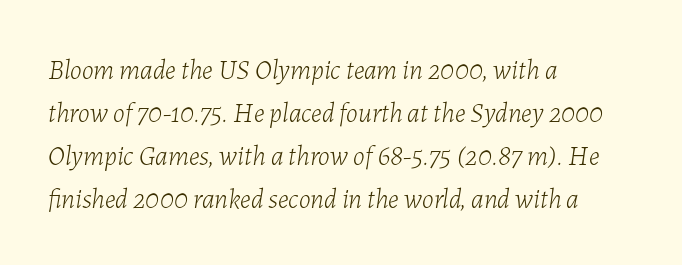
Reading down the block, your eye returns to a fixed left position each line. Is this a heavy cut? Hardly; it is regular or lighter. Descenders hang freely into open space. What's the leading like? Ordinary, nothing unusual. In terms of posture, this sample is oblique.
